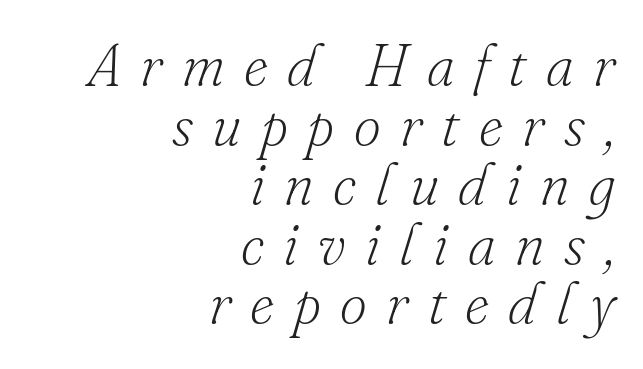
{"serif": "yes", "italic": "yes", "lean": "right", "slant_degrees": 16, "bold": "no", "weight": "light", "width": "normal", "stroke_contrast": "low", "x_height": "small", "monospaced": "no", "underline": "no", "align": "right", "line_spacing": "tight", "line_spacing_ratio": 1.01, "letter_spacing": "wide", "letter_spacing_em": 0.33, "glyph_px": 59}
